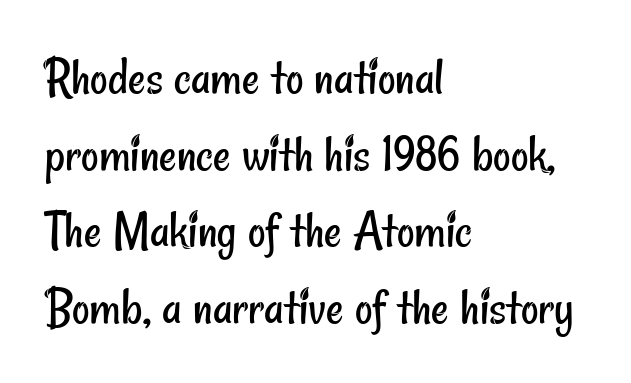
All the whitespace from short lines collects on the right. Summary of vertical rhythm: regular, with standard interline spacing. You could not count columns in this text — the font is proportionally spaced. Weight: not bold — regular or lighter. Between one letter and the next there's only the usual sliver of space.
